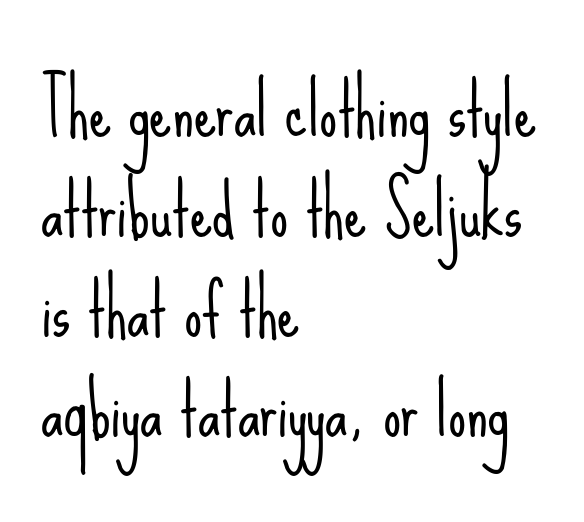
{"serif": "no", "italic": "no", "bold": "no", "weight": "light", "width": "condensed", "stroke_contrast": "low", "x_height": "small", "monospaced": "no", "underline": "no", "align": "left", "line_spacing": "normal", "line_spacing_ratio": 1.41, "letter_spacing": "normal", "letter_spacing_em": 0.0, "glyph_px": 71}
